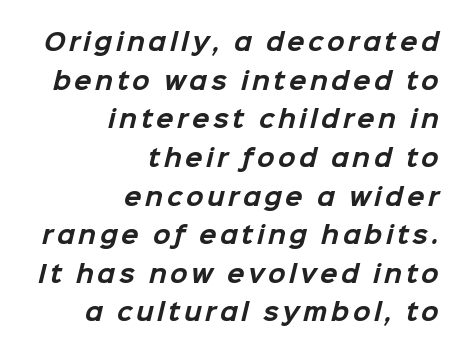
{"bold": "yes", "underline": "no", "align": "right", "line_spacing": "normal", "line_spacing_ratio": 1.68, "glyph_px": 23}
